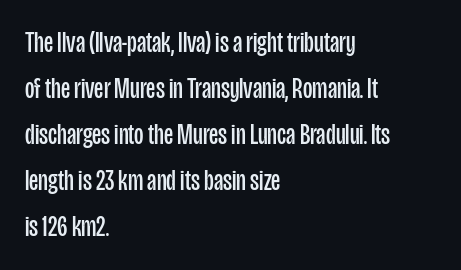
{"serif": "no", "italic": "no", "bold": "no", "weight": "regular", "width": "condensed", "stroke_contrast": "low", "x_height": "large", "monospaced": "no", "underline": "no", "align": "left", "line_spacing": "normal", "line_spacing_ratio": 1.59, "letter_spacing": "normal", "letter_spacing_em": 0.0, "glyph_px": 29}
